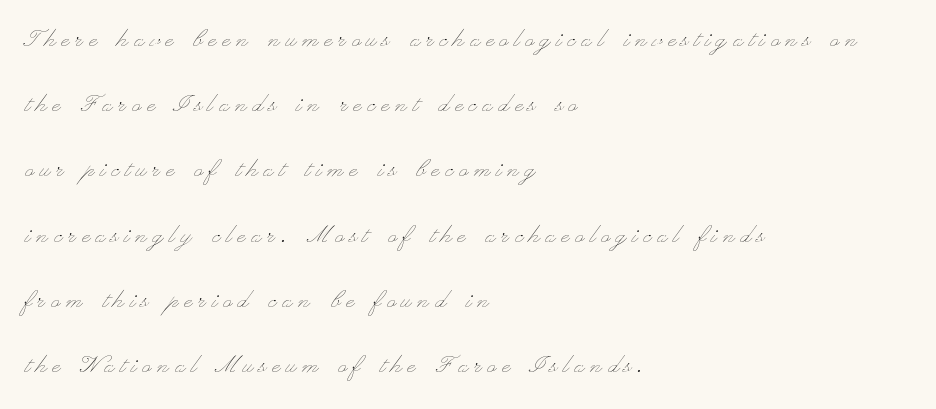
{"bold": "no", "weight": "thin", "width": "wide", "stroke_contrast": "low", "x_height": "small", "monospaced": "no", "underline": "no", "align": "left", "line_spacing": "loose", "line_spacing_ratio": 2.25, "letter_spacing": "wide", "letter_spacing_em": 0.21, "glyph_px": 29}
